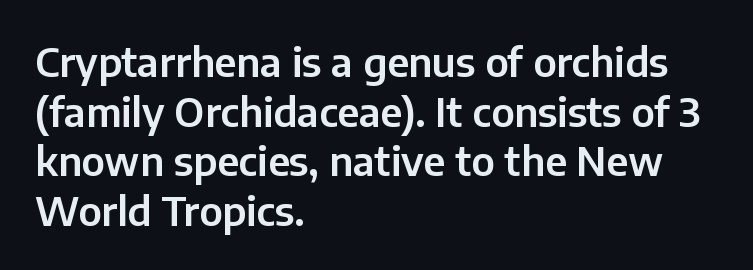
The passage shown is typed in a proportional face where columns would drift. Any mark beneath the type? The region is blank. The lines in this sample share a left origin and differ only in where they stop. Look at the bottom of the vertical strokes: they stop flat, with no serifs. Ascenders rise straight up at ninety degrees.
